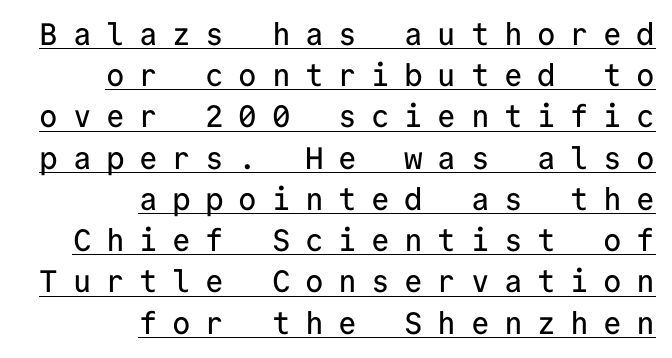
Q: Is the text italic (slanted)? A: No, it is upright.
Q: Is the typeface a serif or a sans-serif typeface? A: Sans-serif.
Q: Is the text underlined? A: Yes.
Q: How is the paragraph aligned? A: Right-aligned.
Q: Is the spacing between letters normal or unusually wide? A: Unusually wide.
Q: Is the spacing between lines tight, normal or loose? A: Normal.
Q: Width (condensed, normal, or wide)? A: Normal.
Q: Stroke contrast? A: Low.
Q: x-height? A: Medium.
Q: Monospaced? A: Yes.
